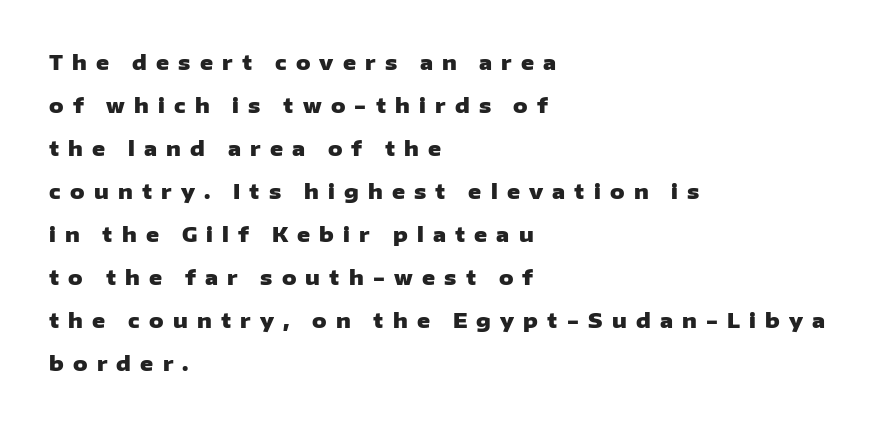
The image shows 20 px bold type, upright; set left-aligned, loose line spacing (2.15x), unusually wide letter spacing (+0.46 em), not underlined.
